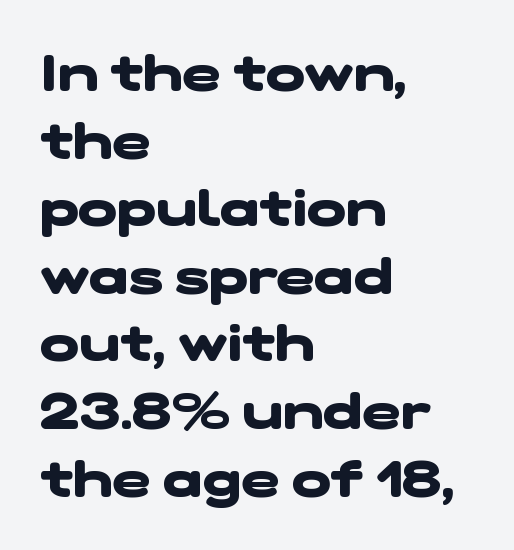
The image shows 52 px heavy, wide sans-serif type; set left-aligned, normal line spacing (1.3x), normal letter spacing, not underlined; low stroke contrast and a medium x-height.
